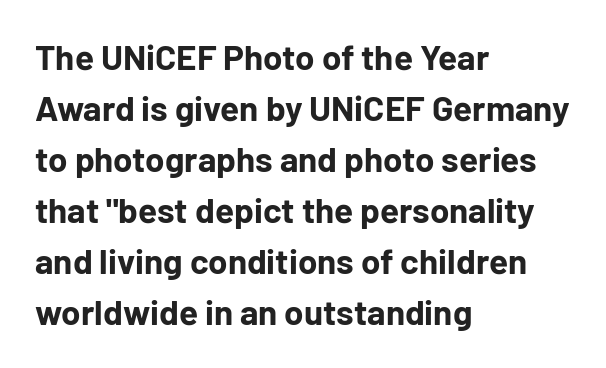
The image shows 35 px bold sans-serif type, upright; set left-aligned, normal line spacing (1.46x), normal letter spacing, not underlined; low stroke contrast and a medium x-height.
